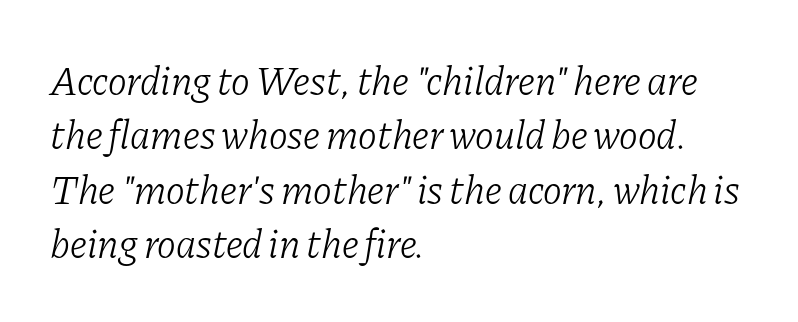
Q: Is the text bold? A: No.
Q: Is the text italic (slanted)? A: Yes, it leans right by about 11 degrees.
Q: Is the typeface a serif or a sans-serif typeface? A: Serif.
Q: Is the text underlined? A: No.
Q: How is the paragraph aligned? A: Left-aligned.
Q: Is the spacing between letters normal or unusually wide? A: Normal.
Q: Is the spacing between lines tight, normal or loose? A: Normal.
Q: Width (condensed, normal, or wide)? A: Normal.
Q: Stroke contrast? A: Low.
Q: x-height? A: Medium.
Q: Monospaced? A: No.
